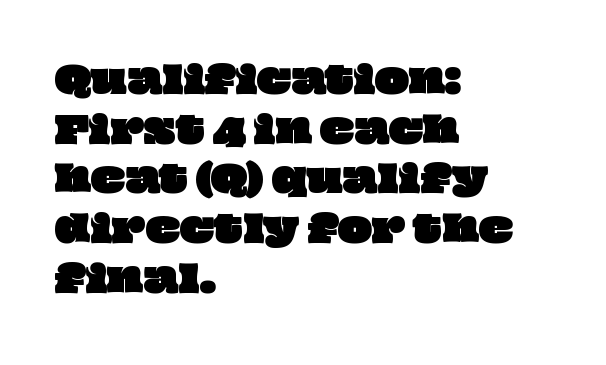
{"width": "wide", "stroke_contrast": "low", "x_height": "large", "monospaced": "no", "underline": "no", "align": "left", "line_spacing": "normal", "line_spacing_ratio": 1.38, "letter_spacing": "normal", "letter_spacing_em": 0.0, "glyph_px": 36}
